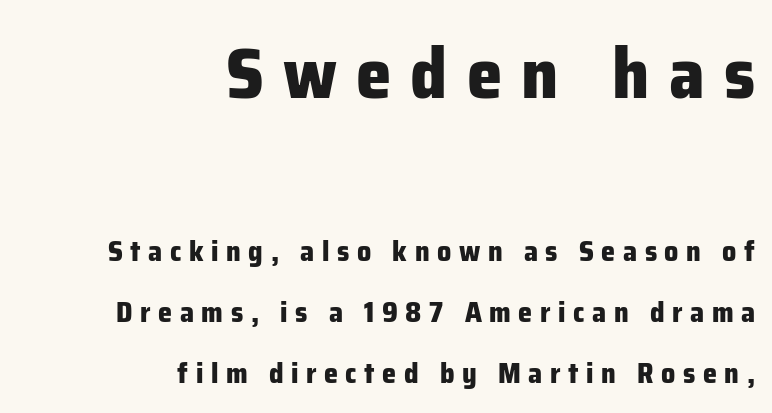
The composition opens big and finishes small. The type is letterspaced generously, with wide tracking. The sample has been set heavy, in full bold. The axis of the letterforms is exactly vertical. The specimen omits any rule beneath the text block's lines.
